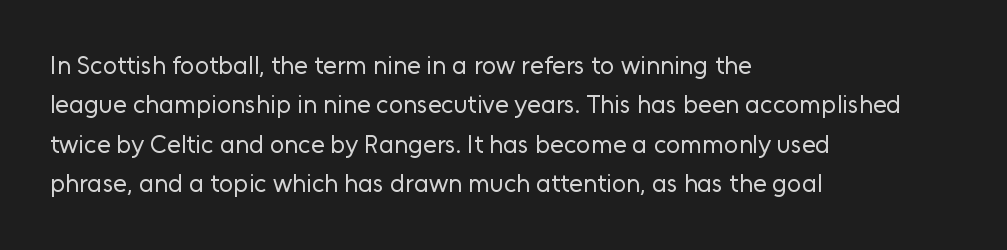
The image shows 25 px text type, upright; set left-aligned, normal line spacing (1.58x), normal letter spacing, not underlined.
